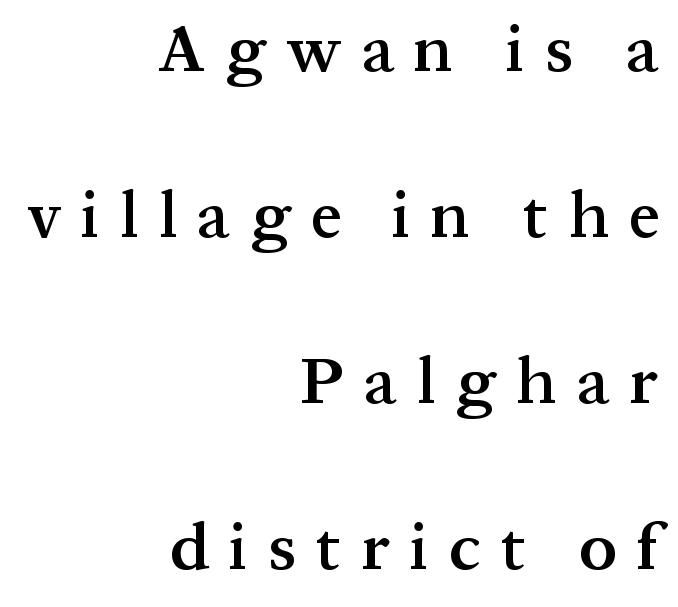
Q: Is the text bold? A: Semi-bold.
Q: Is the text italic (slanted)? A: No, it is upright.
Q: Is the typeface a serif or a sans-serif typeface? A: Serif.
Q: Is the text underlined? A: No.
Q: How is the paragraph aligned? A: Right-aligned.
Q: Is the spacing between letters normal or unusually wide? A: Unusually wide.
Q: Is the spacing between lines tight, normal or loose? A: Loose.
Q: Width (condensed, normal, or wide)? A: Normal.
Q: Stroke contrast? A: Medium.
Q: x-height? A: Medium.
Q: Monospaced? A: No.
